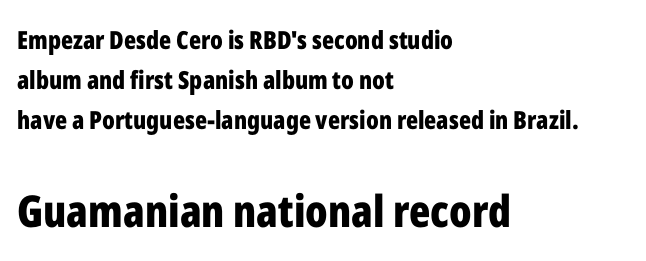
{"serif": "no", "italic": "no", "bold": "yes", "weight": "bold", "width": "condensed", "stroke_contrast": "low", "x_height": "medium", "monospaced": "no", "underline": "no", "align": "left", "line_spacing": "normal", "line_spacing_ratio": 1.6, "letter_spacing": "normal", "letter_spacing_em": 0.0, "larger_block": "second", "size_ratio": 1.76, "glyph_px": 44}
